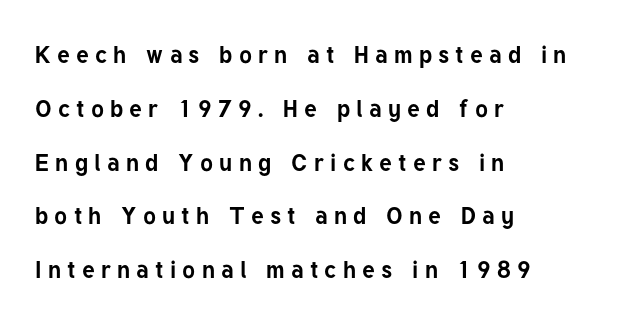
The image shows 24 px bold type, upright; set left-aligned, loose line spacing (2.24x), unusually wide letter spacing (+0.26 em), not underlined.
